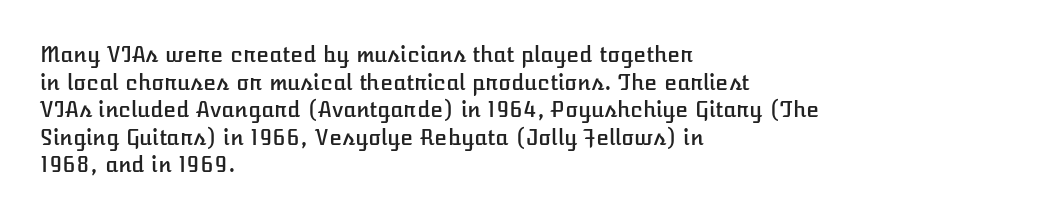
{"italic": "no", "underline": "no", "align": "left", "line_spacing": "normal", "line_spacing_ratio": 1.31, "letter_spacing": "normal", "letter_spacing_em": 0.0, "glyph_px": 21}
